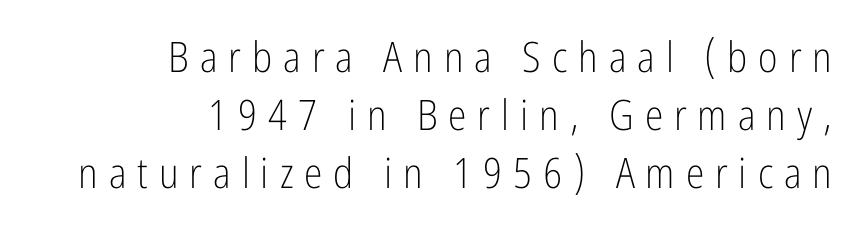
The image shows 42 px light, condensed sans-serif type, upright; set right-aligned, normal line spacing (1.38x), unusually wide letter spacing (+0.26 em), not underlined; low stroke contrast and a medium x-height.
